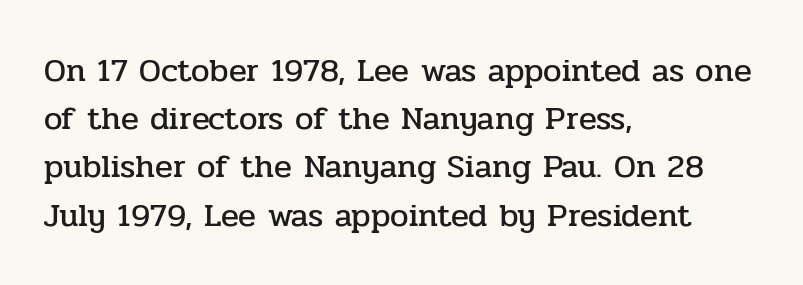
{"serif": "yes", "italic": "no", "width": "normal", "stroke_contrast": "low", "x_height": "medium", "monospaced": "no", "underline": "no", "align": "left", "line_spacing": "normal", "line_spacing_ratio": 1.46, "letter_spacing": "normal", "letter_spacing_em": 0.0, "glyph_px": 33}
